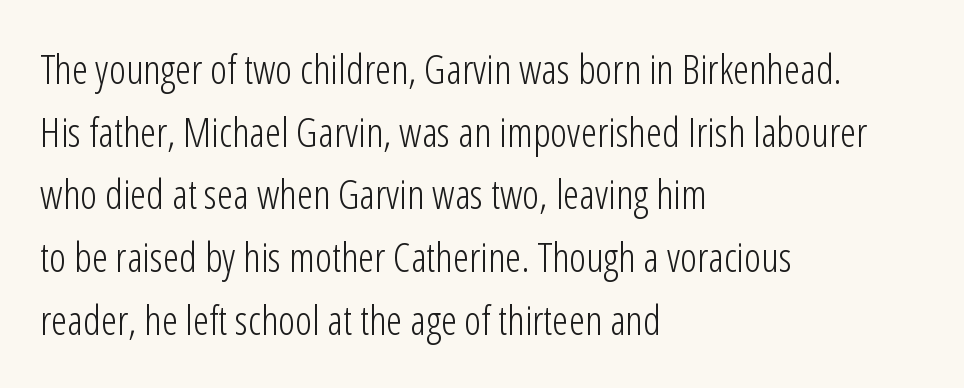
Q: Is the text bold? A: No.
Q: Is the text italic (slanted)? A: No, it is upright.
Q: Is the typeface a serif or a sans-serif typeface? A: Sans-serif.
Q: Is the text underlined? A: No.
Q: How is the paragraph aligned? A: Left-aligned.
Q: Is the spacing between letters normal or unusually wide? A: Normal.
Q: Is the spacing between lines tight, normal or loose? A: Normal.
Q: Width (condensed, normal, or wide)? A: Condensed.
Q: Stroke contrast? A: Low.
Q: x-height? A: Medium.
Q: Monospaced? A: No.
